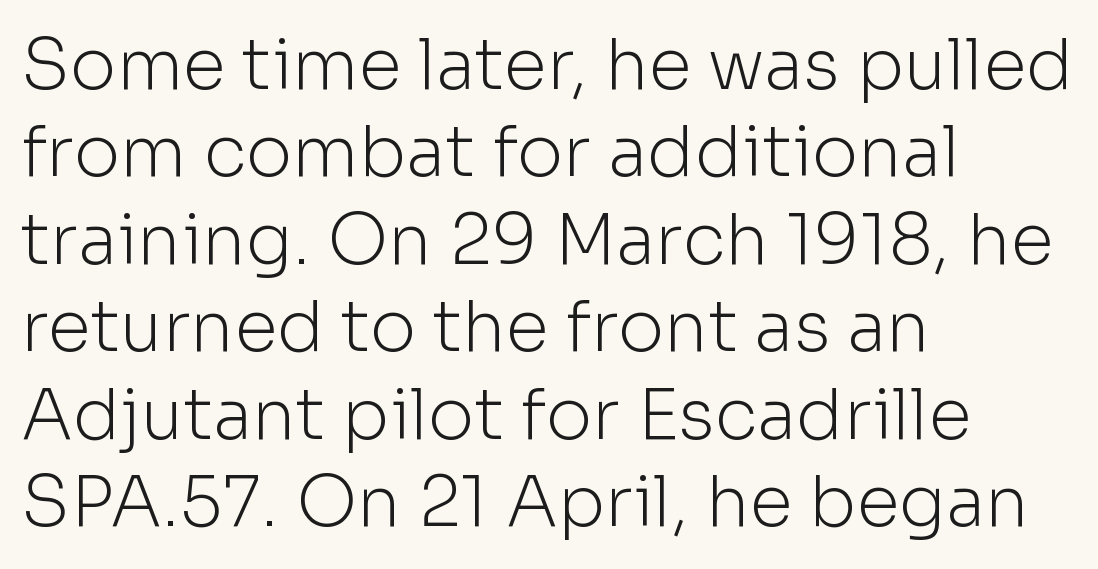
The image shows 70 px light sans-serif type, upright; set left-aligned, normal line spacing (1.25x), normal letter spacing, not underlined; low stroke contrast and a medium x-height.
